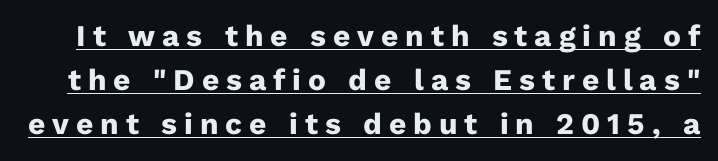
These lines are composed in type without serifs. The passage shown is underscored from start to finish. Is the letter spacing exaggerated? Yes — the characters are pushed far apart. I'd describe the lettering as bold — thick and assertive. The leading is moderate, giving the passage an even texture. Posture: straight, roman, zero tilt.
